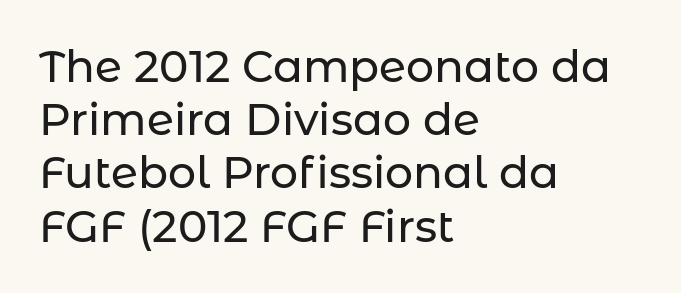
The image shows 44 px sans-serif type, upright; set left-aligned, line spacing 1.21x, normal letter spacing, not underlined; low stroke contrast and a medium x-height.
